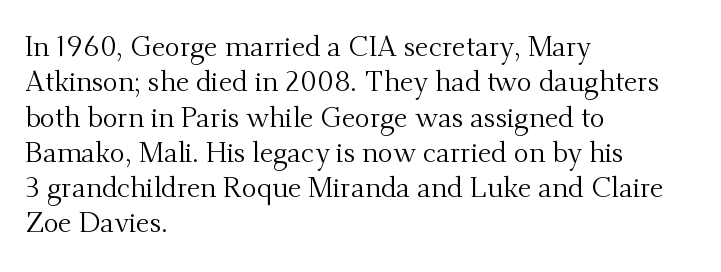
{"serif": "yes", "italic": "no", "bold": "no", "weight": "regular", "width": "normal", "stroke_contrast": "medium", "x_height": "small", "monospaced": "no", "underline": "no", "align": "left", "line_spacing": "normal", "line_spacing_ratio": 1.26, "letter_spacing": "normal", "letter_spacing_em": 0.0, "glyph_px": 28}
